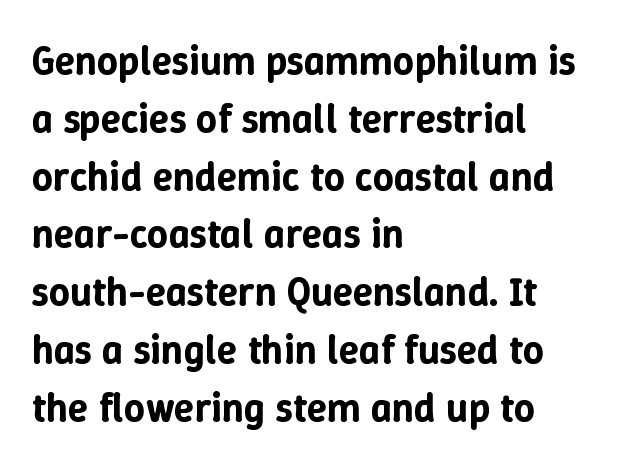
The image shows 41 px text type, upright; set left-aligned, normal line spacing (1.41x), normal letter spacing, not underlined; low stroke contrast and a medium x-height.
